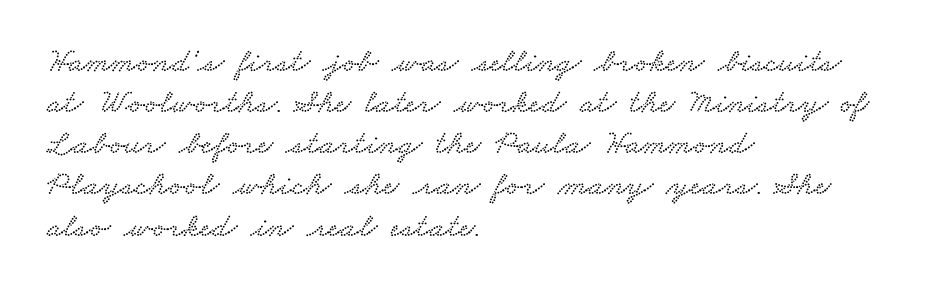
The image shows 34 px wide serif type; set left-aligned, line spacing 1.21x, normal letter spacing, not underlined; low stroke contrast and a small x-height.
